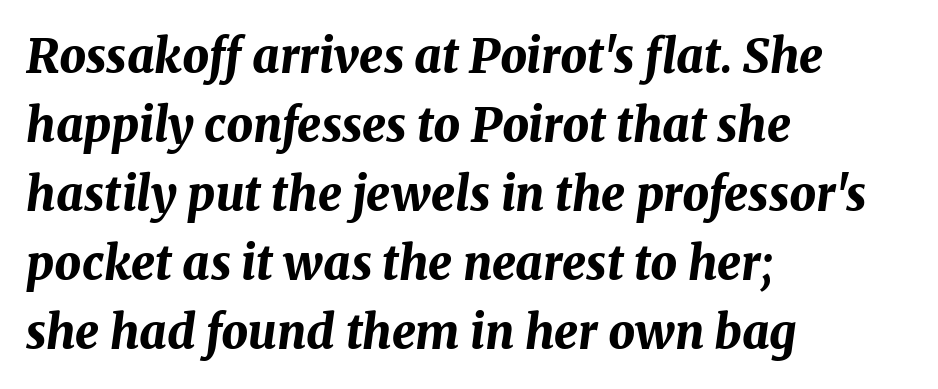
{"italic": "yes", "lean": "right", "slant_degrees": 8, "bold": "yes", "weight": "bold", "width": "normal", "stroke_contrast": "medium", "x_height": "medium", "monospaced": "no", "underline": "no", "align": "left", "line_spacing": "normal", "line_spacing_ratio": 1.47, "letter_spacing": "normal", "letter_spacing_em": 0.0, "glyph_px": 47}
